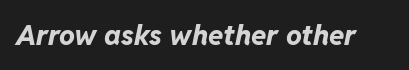
Q: Is the text bold? A: Yes.
Q: Is the text italic (slanted)? A: Yes, it leans right by about 11 degrees.
Q: Is the text underlined? A: No.
Q: Is the spacing between letters normal or unusually wide? A: Normal.
Q: Width (condensed, normal, or wide)? A: Normal.
Q: Stroke contrast? A: Low.
Q: x-height? A: Medium.
Q: Monospaced? A: No.
